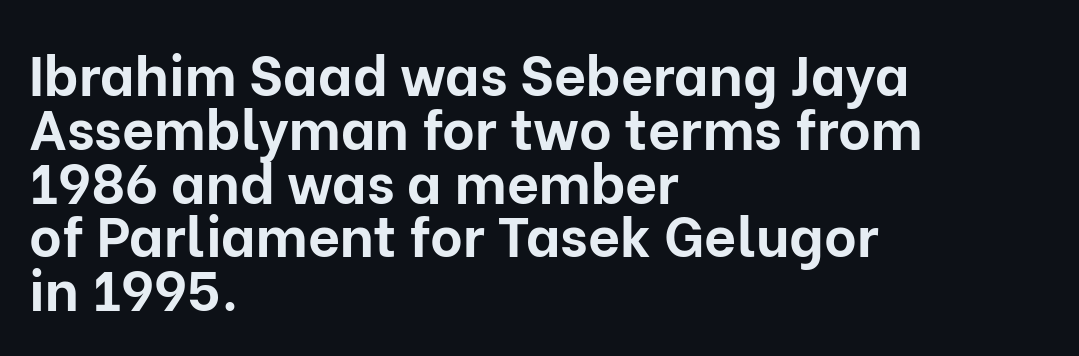
{"serif": "no", "italic": "no", "bold": "yes", "weight": "bold", "width": "normal", "stroke_contrast": "low", "x_height": "medium", "monospaced": "no", "underline": "no", "align": "left", "line_spacing": "tight", "line_spacing_ratio": 0.96, "letter_spacing": "normal", "letter_spacing_em": 0.0, "glyph_px": 56}
